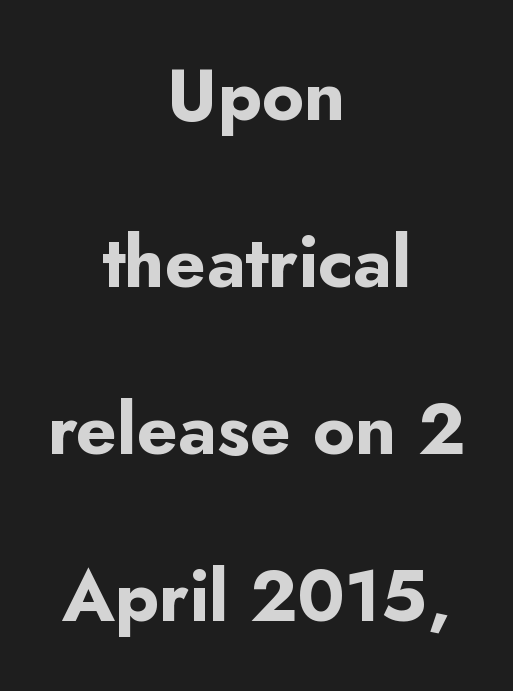
Plenty of ink on the page — the face is bold. Each line is balanced around a shared central axis. You could not count columns in this text — the font is proportionally spaced. The axis of the letterforms is exactly vertical.
